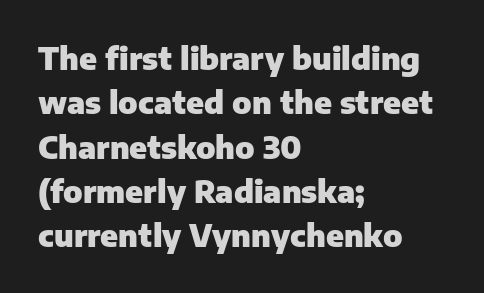
The passage shown is typed in a proportional face where columns would drift. The typesetter chose a ragged-right arrangement here. The foot of each line stays bare and open. Short note: letters normally spaced. This block has exactly the height ordinary leading produces.
